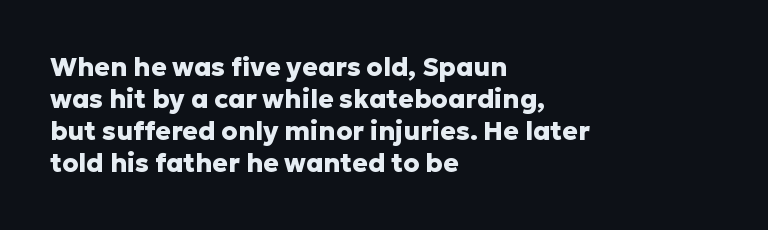
The image shows 26 px bold type, upright; set left-aligned, line spacing 1.23x, normal letter spacing, not underlined.
